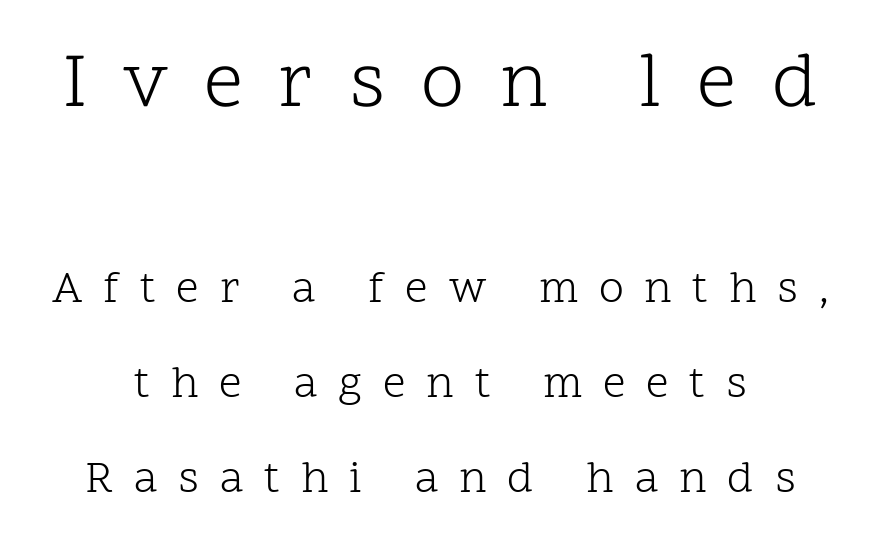
The image shows 78 px light serif type, upright; set loose line spacing (2.11x), unusually wide letter spacing (+0.46 em), not underlined; the first (top) block is 1.73x larger; low stroke contrast and a medium x-height.
